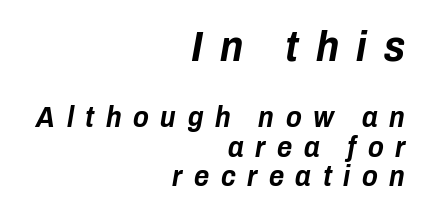
The image shows 43 px bold, condensed type, italic (leaning right); set right-aligned, tight line spacing (1.02x), unusually wide letter spacing (+0.4 em), not underlined; the first (top) block is 1.48x larger; low stroke contrast and a medium x-height.
